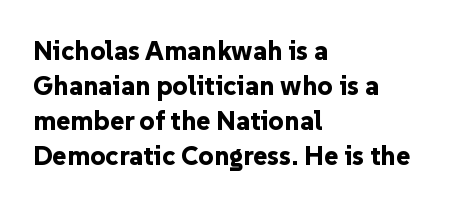
Q: Is the text bold? A: Yes.
Q: Is the text italic (slanted)? A: No, it is upright.
Q: Is the text underlined? A: No.
Q: How is the paragraph aligned? A: Left-aligned.
Q: Is the spacing between letters normal or unusually wide? A: Normal.
Q: Is the spacing between lines tight, normal or loose? A: Normal.
